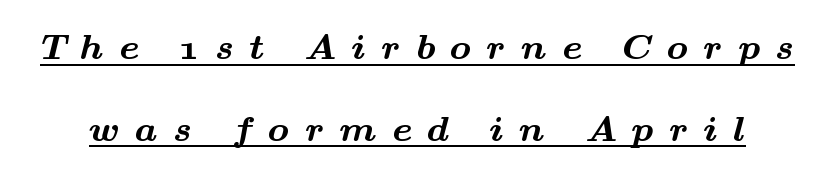
Q: Is the text bold? A: Yes.
Q: Is the typeface a serif or a sans-serif typeface? A: Serif.
Q: Is the text underlined? A: Yes.
Q: Is the spacing between letters normal or unusually wide? A: Unusually wide.
Q: Is the spacing between lines tight, normal or loose? A: Loose.
Q: Width (condensed, normal, or wide)? A: Wide.
Q: Stroke contrast? A: Medium.
Q: x-height? A: Small.
Q: Monospaced? A: No.
